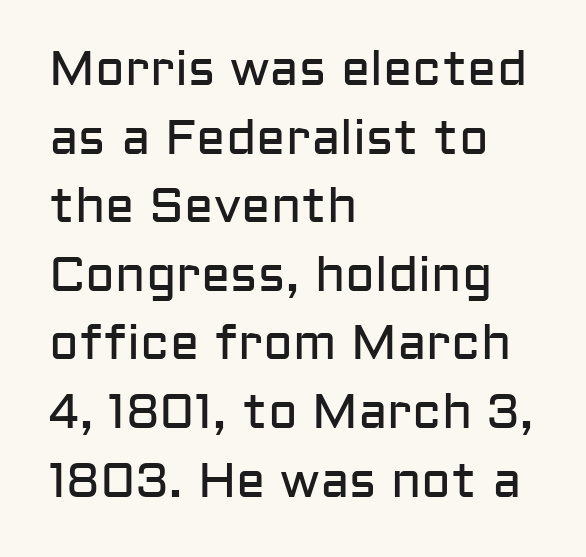
Regarding leading, the lines here are spaced in the standard way. Reading down the block, your eye returns to a fixed left position each line. Underlining? Definitely not there. You could not count columns in this text — the font is proportionally spaced. The font family rendered here belongs to the sans-serif group.
